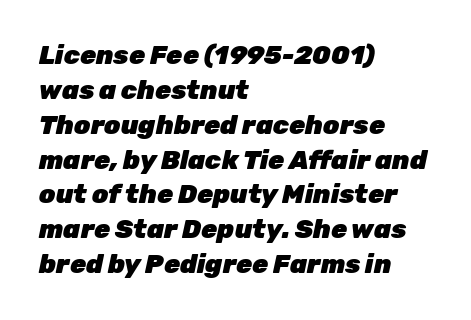
Q: Is the text bold? A: Yes.
Q: Is the text italic (slanted)? A: Yes, it leans right by about 12 degrees.
Q: Is the text underlined? A: No.
Q: How is the paragraph aligned? A: Left-aligned.
Q: Is the spacing between letters normal or unusually wide? A: Normal.
Q: Is the spacing between lines tight, normal or loose? A: Normal.
